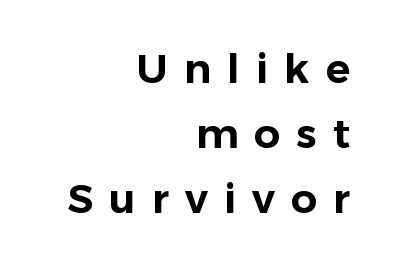
{"serif": "no", "italic": "no", "width": "normal", "stroke_contrast": "low", "x_height": "medium", "monospaced": "no", "underline": "no", "align": "right", "line_spacing": "normal", "line_spacing_ratio": 1.58, "letter_spacing": "wide", "letter_spacing_em": 0.39, "glyph_px": 41}
